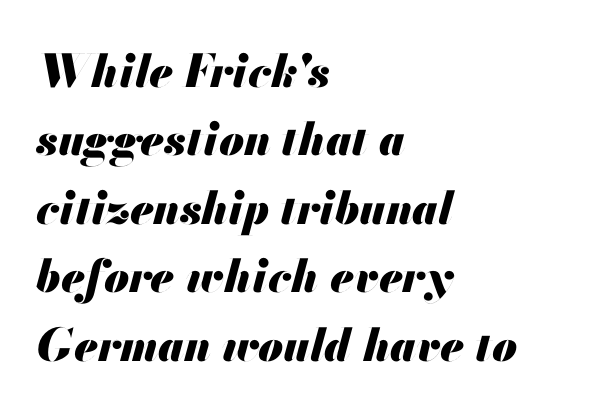
Descenders are the only things crossing below the line. Is the type bold? Yes — the strokes are clearly thick and heavy. Between one letter and the next there's only the usual sliver of space. Line starts are locked; line ends wander. Tall strokes in this sample are angled rather than plumb.
